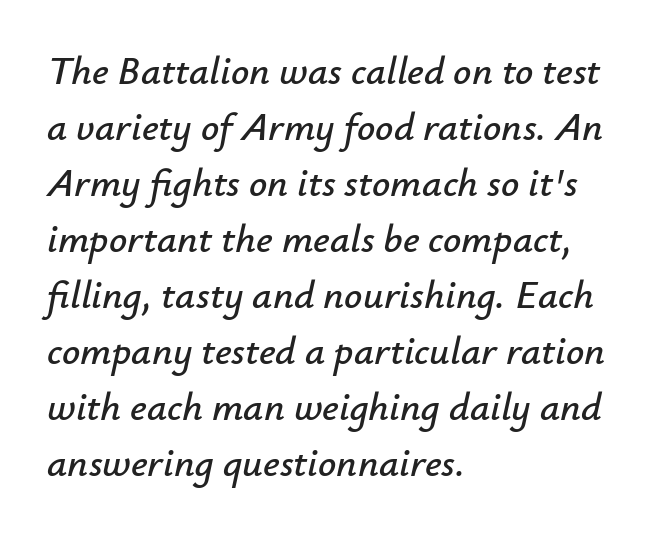
{"italic": "yes", "lean": "right", "slant_degrees": 12, "width": "normal", "stroke_contrast": "low", "x_height": "small", "monospaced": "no", "underline": "no", "align": "left", "line_spacing": "normal", "line_spacing_ratio": 1.4, "letter_spacing": "normal", "letter_spacing_em": 0.0, "glyph_px": 40}
